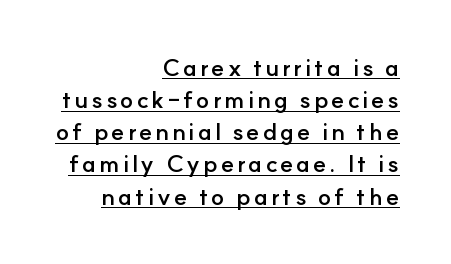
The image shows 24 px bold type, upright; set right-aligned, normal line spacing (1.34x), underlined.
